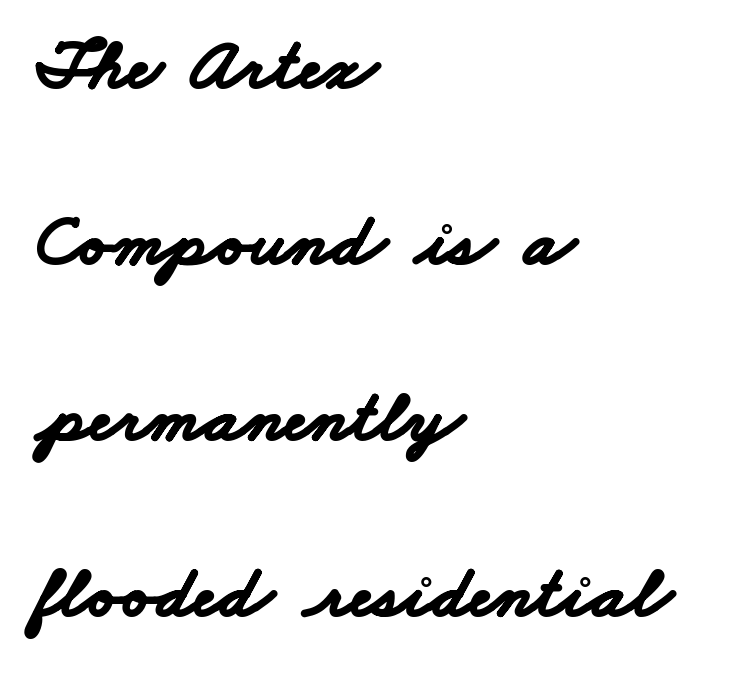
{"serif": "no", "bold": "yes", "weight": "bold", "width": "wide", "stroke_contrast": "low", "x_height": "small", "monospaced": "no", "underline": "no", "align": "left", "line_spacing": "loose", "line_spacing_ratio": 2.38, "letter_spacing": "normal", "letter_spacing_em": 0.0, "glyph_px": 74}
